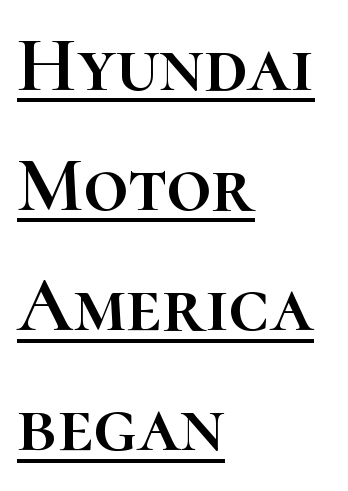
The image shows 78 px text type, upright; set left-aligned, normal line spacing (1.54x), normal letter spacing, underlined; high stroke contrast and a medium x-height.
